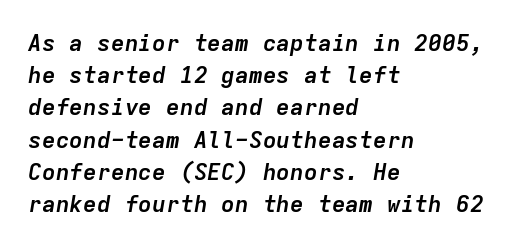
{"italic": "yes", "lean": "right", "slant_degrees": 9, "bold": "yes", "underline": "no", "align": "left", "line_spacing": "normal", "line_spacing_ratio": 1.4, "letter_spacing": "normal", "letter_spacing_em": 0.0, "glyph_px": 23}
